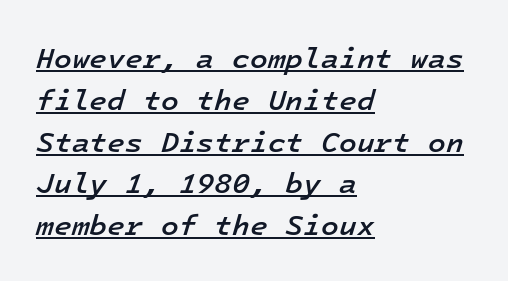
{"italic": "yes", "lean": "right", "slant_degrees": 16, "bold": "semi", "weight": "semibold", "width": "normal", "stroke_contrast": "low", "x_height": "medium", "monospaced": "yes", "underline": "yes", "align": "left", "line_spacing": "normal", "line_spacing_ratio": 1.44, "letter_spacing": "normal", "letter_spacing_em": 0.0, "glyph_px": 29}
